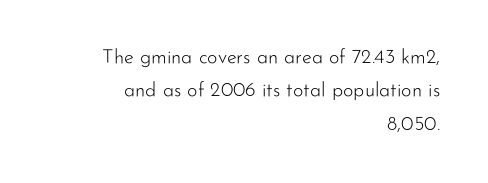
Q: Is the text bold? A: No.
Q: Is the text italic (slanted)? A: No, it is upright.
Q: Is the text underlined? A: No.
Q: How is the paragraph aligned? A: Right-aligned.
Q: Is the spacing between letters normal or unusually wide? A: Normal.
Q: Is the spacing between lines tight, normal or loose? A: Normal.
